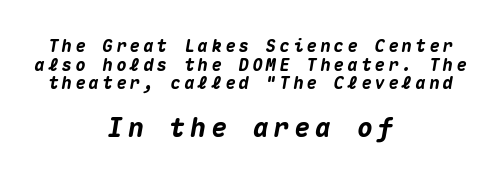
The glyphs look as if they've been sheared to an angle. Display-style spreading of the glyphs; the letterfit is very open. Honestly, the rows look squashed on top of each other. Is the lower block the larger one? Yes — the lower block carries the bigger type. Decoration check: the copy has no underline. Heavy-handed strokes throughout: this text is bold.
